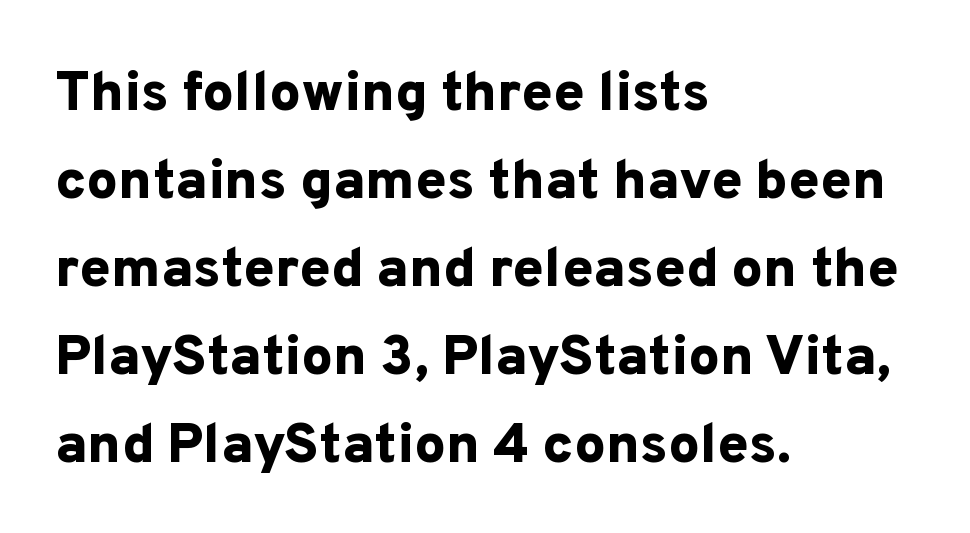
Compared with a centered layout, this one pins lines to the left instead. These lines were composed using upright roman letters. Clear beneath every line of the passage. This sample has the flowing, uneven cadence of proportional lettering. In terms of weight, the rendering is a true, heavy bold.
